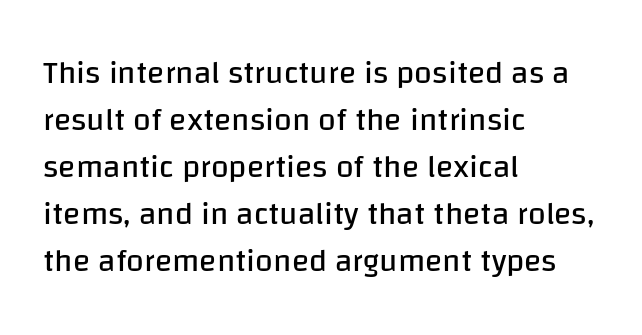
The image shows 32 px regular-weight sans-serif type, upright; set left-aligned, normal line spacing (1.47x), normal letter spacing, not underlined; low stroke contrast and a large x-height.
